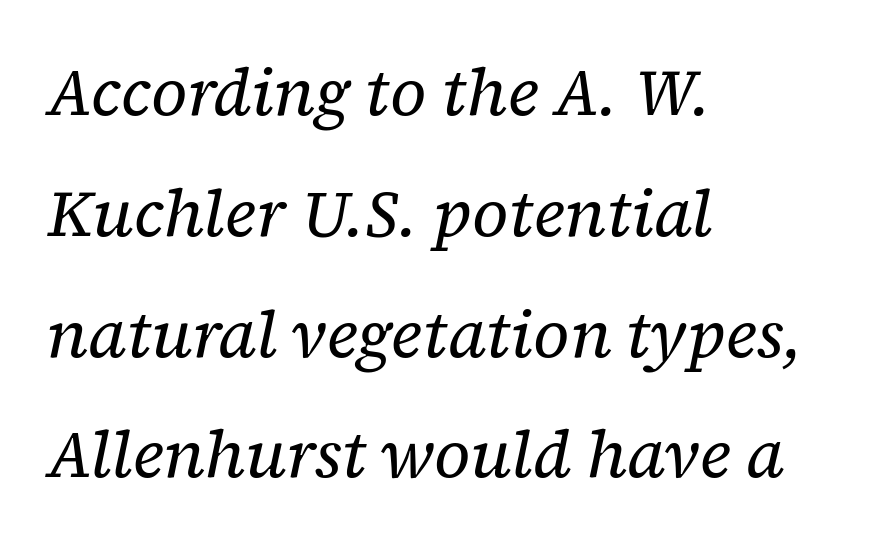
Q: Is the text bold? A: No.
Q: Is the text italic (slanted)? A: Yes, it leans right by about 12 degrees.
Q: Is the typeface a serif or a sans-serif typeface? A: Serif.
Q: Is the text underlined? A: No.
Q: How is the paragraph aligned? A: Left-aligned.
Q: Is the spacing between letters normal or unusually wide? A: Normal.
Q: Width (condensed, normal, or wide)? A: Normal.
Q: Stroke contrast? A: Low.
Q: x-height? A: Medium.
Q: Monospaced? A: No.
